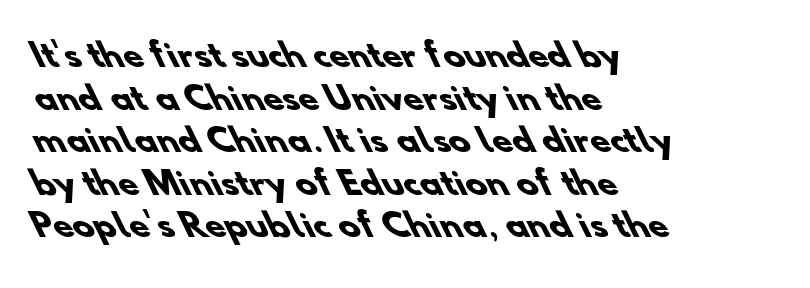
{"serif": "no", "bold": "yes", "weight": "heavy", "width": "normal", "stroke_contrast": "low", "x_height": "small", "monospaced": "no", "underline": "no", "align": "left", "line_spacing": "normal", "line_spacing_ratio": 1.33, "letter_spacing": "normal", "letter_spacing_em": 0.0, "glyph_px": 32}
